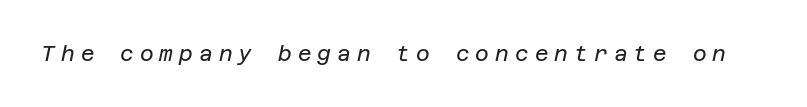
No chunkiness to these letters — they're not bold. Every character sits at an angle, as italics do. Each word looks stretched out because of the extra space between its letters. Nobody drew a line under any word here.
